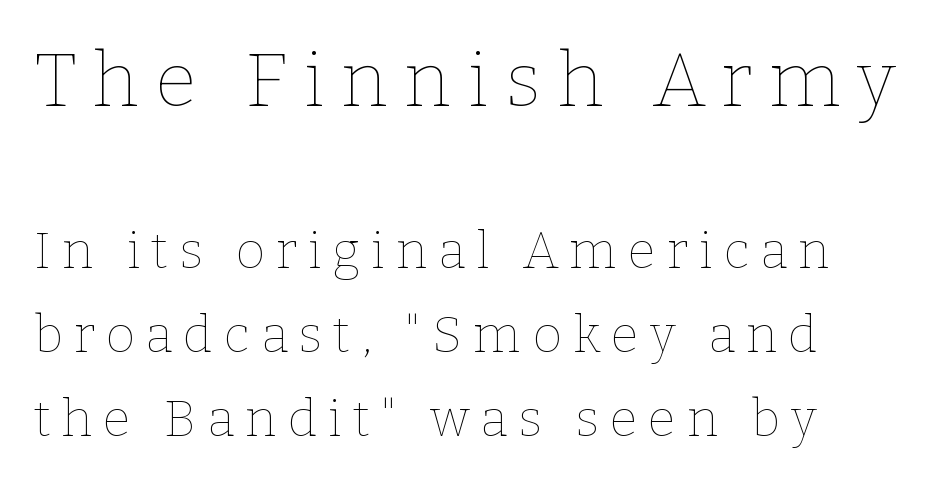
The image shows 76 px thin type, upright; set normal line spacing (1.65x), unusually wide letter spacing (+0.21 em), not underlined; the first (top) block is 1.49x larger; low stroke contrast and a medium x-height.
